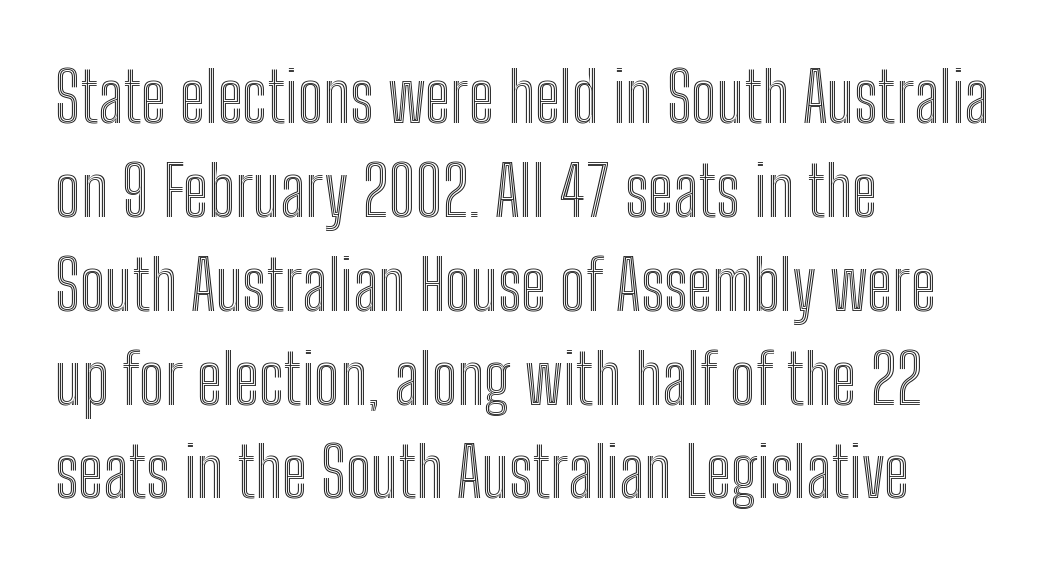
The gap between lines stays unmarked. One-word summary of the alignment: left. The passage shown is typed in a proportional face where columns would drift. Regarding leading, the lines here are spaced in the standard way. Students, note that the glyphs here touch the page at normal intervals. Vertical strokes here are truly vertical.
